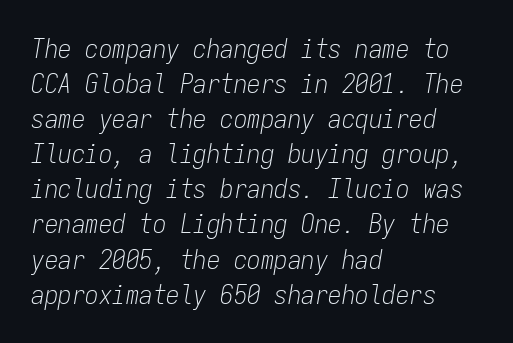
The image shows 27 px text type, italic (leaning right); set left-aligned, normal line spacing (1.3x), normal letter spacing, not underlined.
